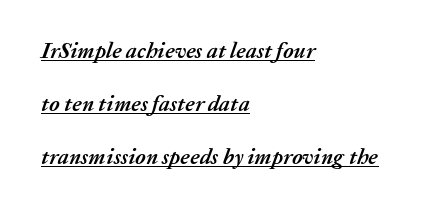
The image shows 22 px bold type, italic (leaning right); set left-aligned, loose line spacing (2.41x), normal letter spacing, underlined.
